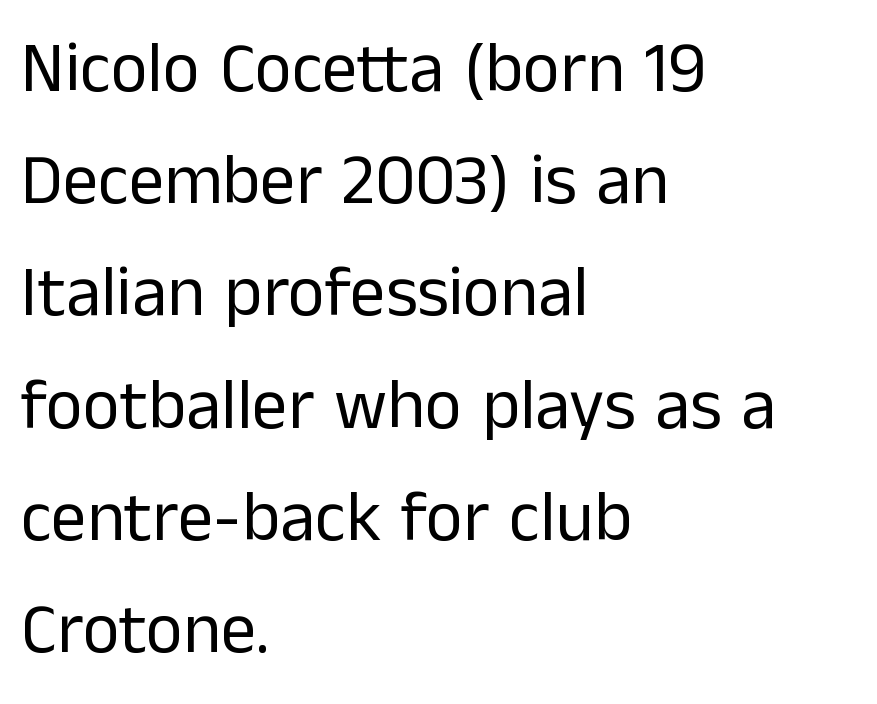
The image shows 71 px regular-weight sans-serif type, upright; set left-aligned, normal line spacing (1.58x), normal letter spacing, not underlined; low stroke contrast and a medium x-height.
